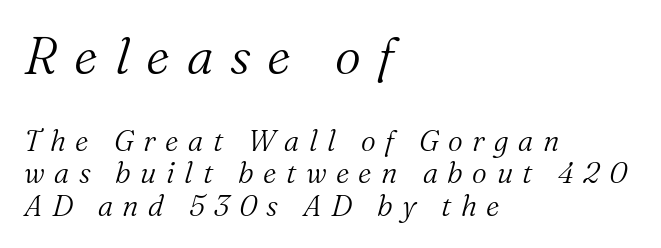
{"serif": "yes", "italic": "yes", "lean": "right", "slant_degrees": 16, "bold": "no", "weight": "light", "width": "normal", "stroke_contrast": "medium", "x_height": "medium", "monospaced": "no", "underline": "no", "align": "left", "line_spacing": "tight", "line_spacing_ratio": 1.12, "letter_spacing": "wide", "letter_spacing_em": 0.33, "larger_block": "first", "size_ratio": 1.76, "glyph_px": 51}
